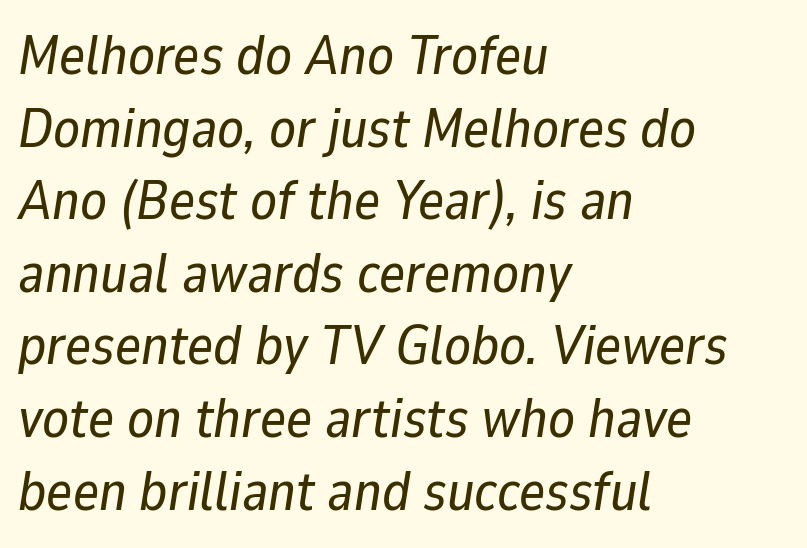
A typesetter would call this leading conventional body-copy spacing. The type is set solid horizontally, with unmodified tracking. Bare-footed words on every line. Is this a fixed-width face? No — the glyphs have proportional, varying widths. Posture: slanted. The lines are quadded left.
